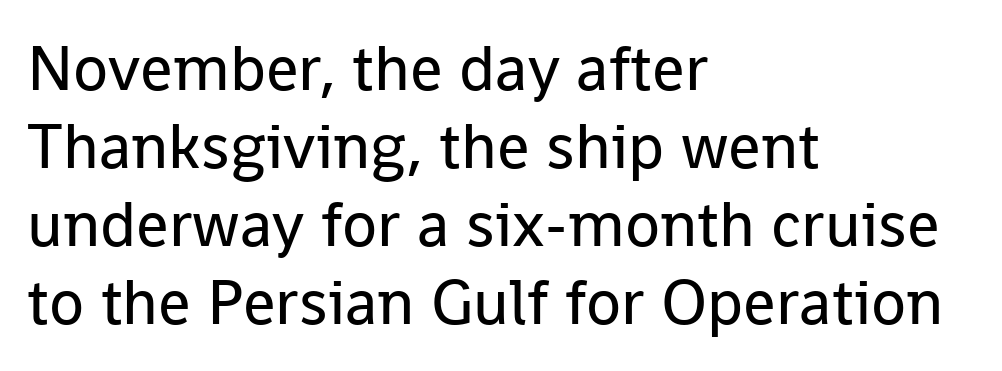
The image shows 64 px regular-weight sans-serif type, upright; set left-aligned, line spacing 1.22x, normal letter spacing, not underlined; low stroke contrast and a medium x-height.
